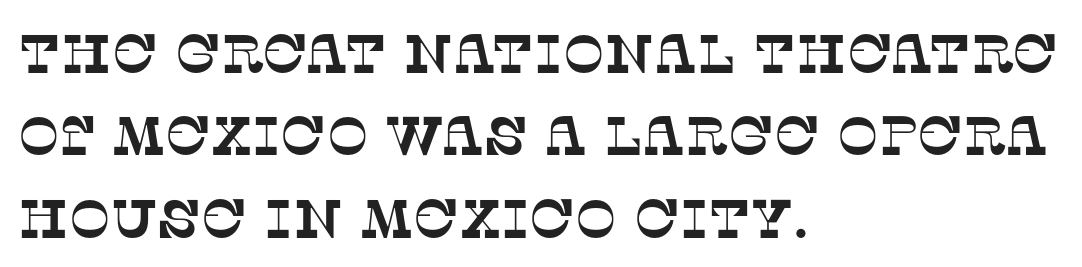
A typesetter would call this proportional, since set widths differ per character. The space beneath each line is pristine and unruled. Vertically, the passage feels balanced, rows spaced as you'd expect. You could call the tracking neutral — neither tight nor loose. The text block is weighted toward the left margin, trailing off unevenly rightward. Each letter's strokes conclude with small projecting serifs.
